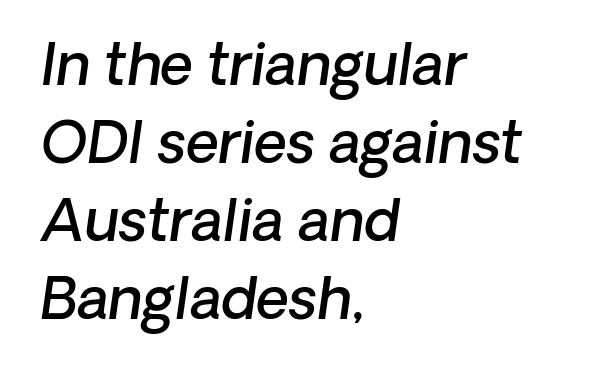
Q: Is the text bold? A: Semi-bold.
Q: Is the typeface a serif or a sans-serif typeface? A: Sans-serif.
Q: Is the text underlined? A: No.
Q: How is the paragraph aligned? A: Left-aligned.
Q: Is the spacing between letters normal or unusually wide? A: Normal.
Q: Is the spacing between lines tight, normal or loose? A: Normal.
Q: Width (condensed, normal, or wide)? A: Normal.
Q: Stroke contrast? A: Low.
Q: x-height? A: Medium.
Q: Monospaced? A: No.
